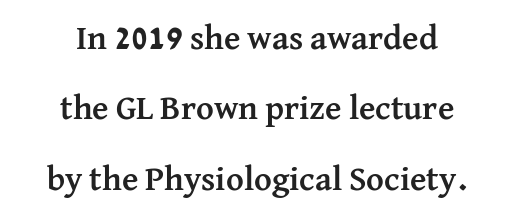
{"serif": "yes", "italic": "no", "bold": "yes", "weight": "semibold", "width": "normal", "stroke_contrast": "medium", "x_height": "medium", "monospaced": "no", "underline": "no", "align": "center", "line_spacing": "loose", "line_spacing_ratio": 2.07, "letter_spacing": "normal", "letter_spacing_em": 0.0, "glyph_px": 34}
